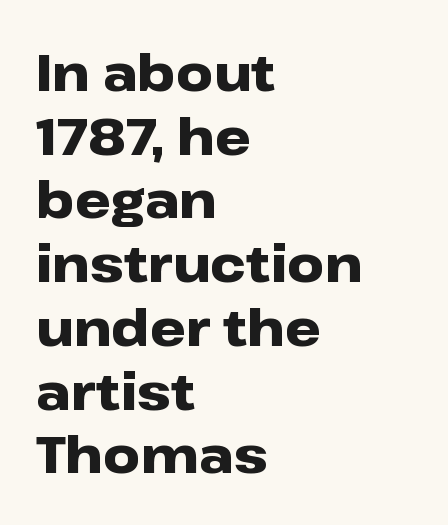
Q: Is the text bold? A: Yes.
Q: Is the text italic (slanted)? A: No, it is upright.
Q: Is the typeface a serif or a sans-serif typeface? A: Sans-serif.
Q: Is the text underlined? A: No.
Q: How is the paragraph aligned? A: Left-aligned.
Q: Is the spacing between letters normal or unusually wide? A: Normal.
Q: Is the spacing between lines tight, normal or loose? A: Normal.
Q: Width (condensed, normal, or wide)? A: Wide.
Q: Stroke contrast? A: Low.
Q: x-height? A: Medium.
Q: Monospaced? A: No.
